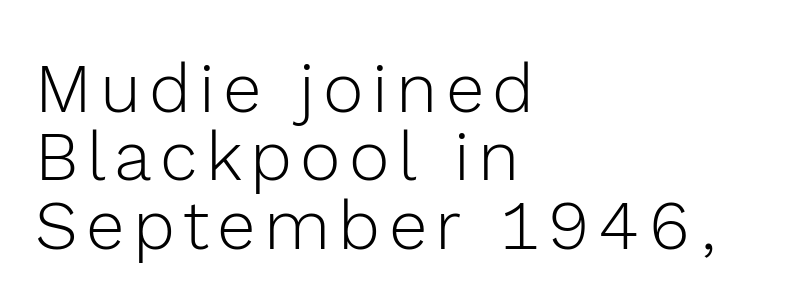
The image shows 69 px light sans-serif type, upright; set left-aligned, tight line spacing (0.99x), not underlined; a medium x-height.
